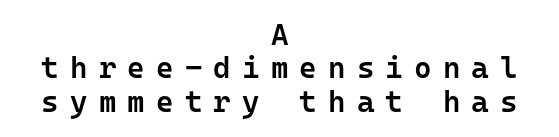
{"serif": "no", "italic": "no", "bold": "semi", "weight": "semibold", "width": "normal", "stroke_contrast": "low", "x_height": "medium", "monospaced": "yes", "underline": "no", "align": "center", "line_spacing": "tight", "line_spacing_ratio": 1.11, "letter_spacing": "wide", "letter_spacing_em": 0.37, "glyph_px": 30}
